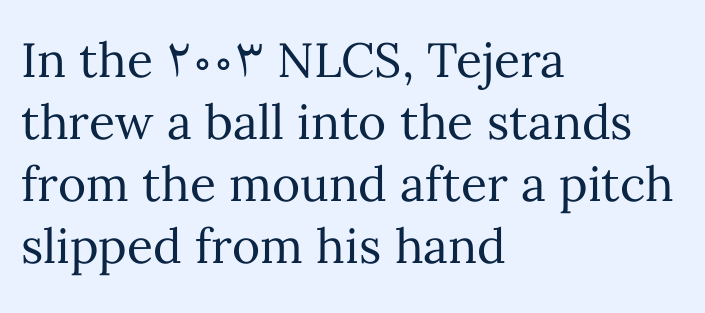
This sample uses an upright cut, with every glyph sitting square on the baseline. Spacing verdict: proportional, widths tailored to each character. The zone under the glyphs is completely vacant. Is the letter spacing exaggerated? No — it looks like the ordinary default.
